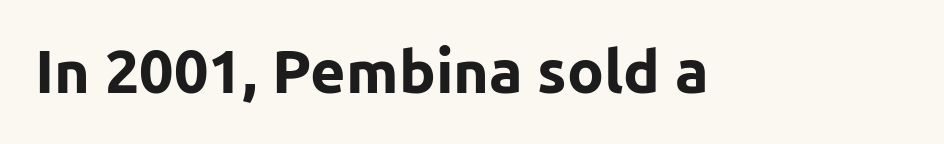
{"serif": "no", "italic": "no", "bold": "yes", "weight": "bold", "width": "normal", "stroke_contrast": "low", "x_height": "medium", "monospaced": "no", "underline": "no", "letter_spacing": "normal", "letter_spacing_em": 0.0, "glyph_px": 61}
